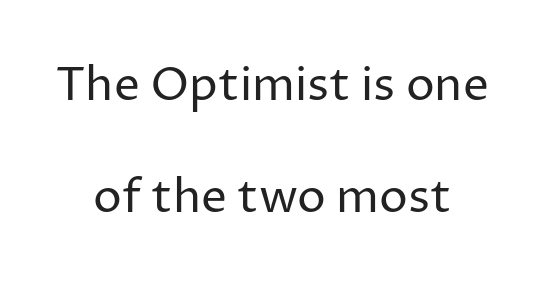
No word sits above an underline. No letter is thick-stroked: the sample isn't bold. These lines are rendered in a variable-pitch font. Vertically, the passage feels expansive, rows floating well apart.
